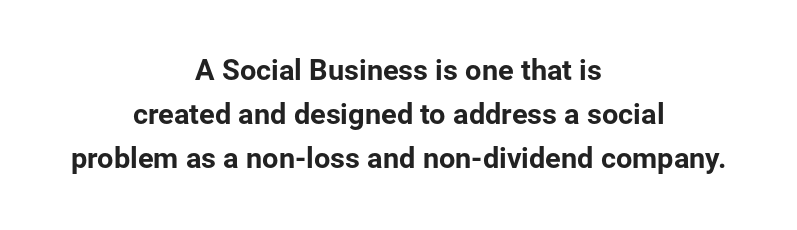
{"serif": "no", "italic": "no", "width": "normal", "stroke_contrast": "low", "x_height": "medium", "monospaced": "no", "underline": "no", "align": "center", "line_spacing": "normal", "line_spacing_ratio": 1.52, "letter_spacing": "normal", "letter_spacing_em": 0.0, "glyph_px": 29}
